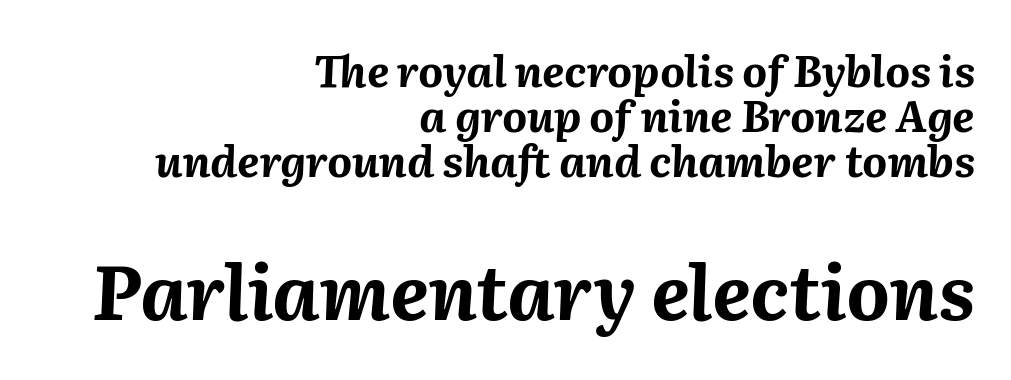
Summary of weight: heavy, a full bold. Two sizes are in play, and the larger belongs to the second block. The horizontal fit of the characters is conventional and even. Does the leading feel generous? Not at all — it's pinched. These lines are set flush right with a ragged left edge.
